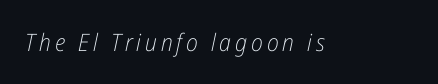
The image shows 24 px text type, italic (leaning right); set not underlined.
